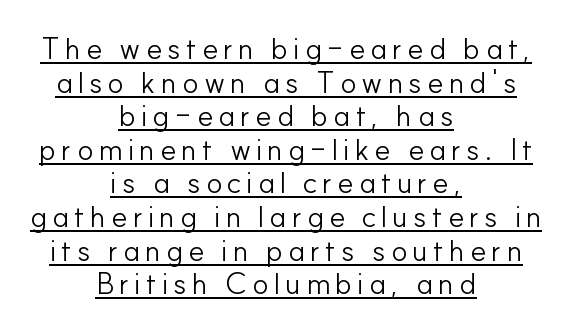
{"serif": "no", "italic": "no", "bold": "no", "weight": "light", "width": "normal", "stroke_contrast": "low", "x_height": "small", "monospaced": "no", "underline": "yes", "align": "center", "line_spacing": "tight", "line_spacing_ratio": 1.12, "glyph_px": 30}
